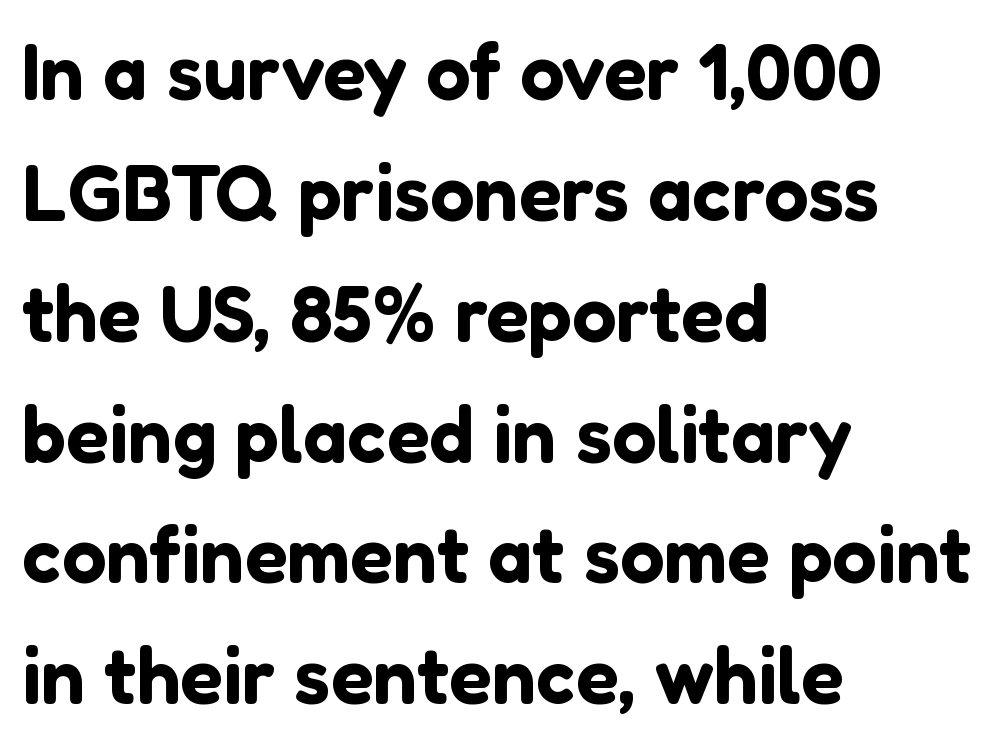
The image shows 79 px sans-serif type, upright; set left-aligned, normal line spacing (1.53x), normal letter spacing, not underlined; low stroke contrast and a medium x-height.
